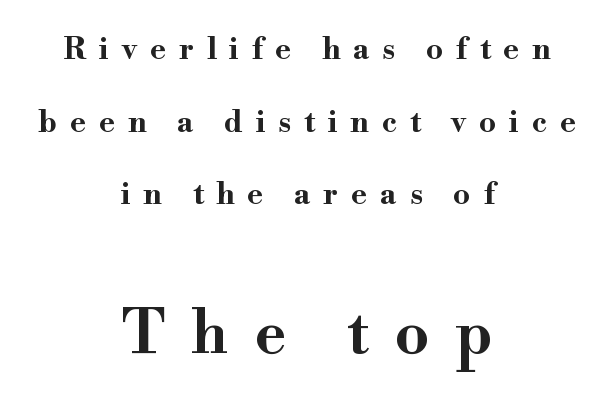
Q: Is the text bold? A: Yes.
Q: Is the text italic (slanted)? A: No, it is upright.
Q: Is the typeface a serif or a sans-serif typeface? A: Serif.
Q: Is the text underlined? A: No.
Q: How is the paragraph aligned? A: Centered.
Q: Is the spacing between letters normal or unusually wide? A: Unusually wide.
Q: Is the spacing between lines tight, normal or loose? A: Loose.
Q: Which block of text is set in a larger size, the first (top) or the second (bottom)? A: The second (bottom) one.
Q: Width (condensed, normal, or wide)? A: Wide.
Q: Stroke contrast? A: High.
Q: x-height? A: Small.
Q: Monospaced? A: No.
